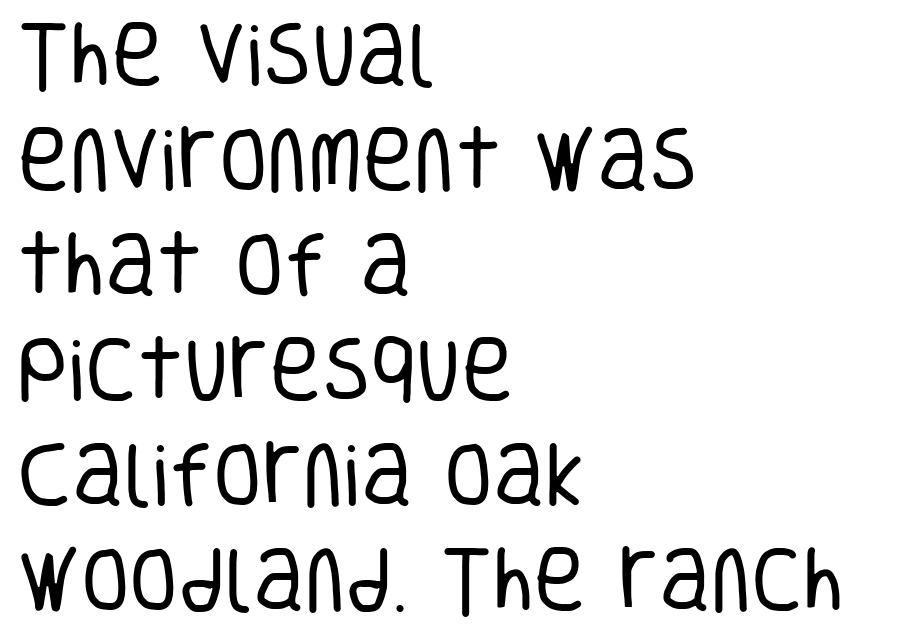
The image shows 71 px regular-weight, condensed sans-serif type, upright; set left-aligned, normal line spacing (1.48x), normal letter spacing, not underlined; low stroke contrast and a large x-height.
